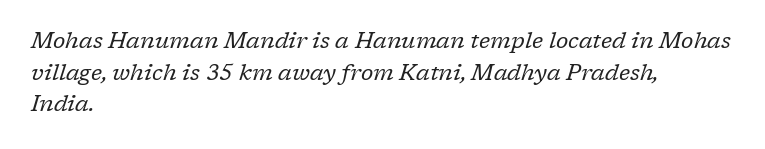
The image shows 22 px text type, italic (leaning right); set left-aligned, normal line spacing (1.44x), normal letter spacing, not underlined.
